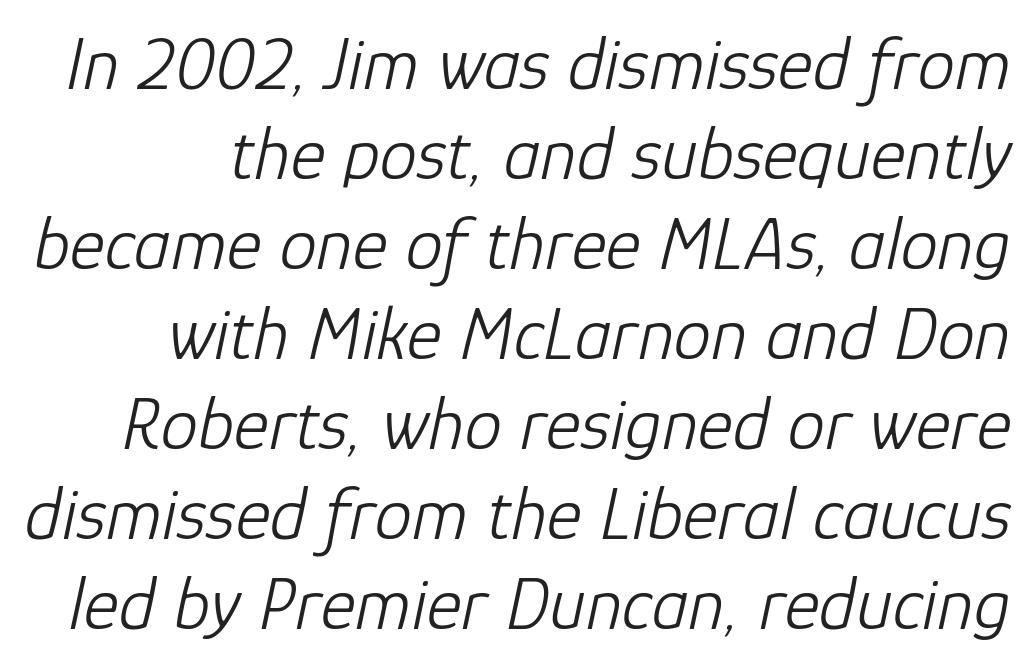
{"italic": "yes", "lean": "right", "slant_degrees": 12, "bold": "no", "weight": "light", "width": "normal", "stroke_contrast": "low", "x_height": "medium", "monospaced": "no", "underline": "no", "line_spacing_ratio": 1.2, "letter_spacing": "normal", "letter_spacing_em": 0.0, "glyph_px": 75}
